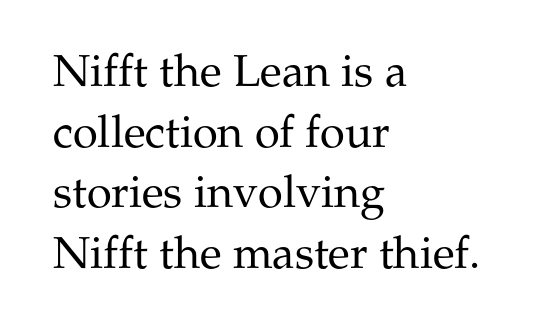
{"serif": "yes", "italic": "no", "bold": "no", "weight": "regular", "width": "normal", "stroke_contrast": "medium", "x_height": "medium", "monospaced": "no", "underline": "no", "align": "left", "line_spacing": "normal", "line_spacing_ratio": 1.35, "letter_spacing": "normal", "letter_spacing_em": 0.0, "glyph_px": 45}
